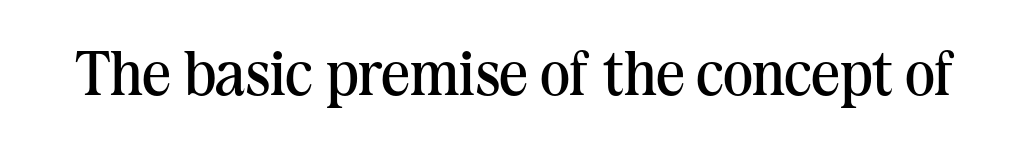
The image shows 63 px regular-weight serif type, upright; set normal letter spacing, not underlined; medium stroke contrast and a medium x-height.
